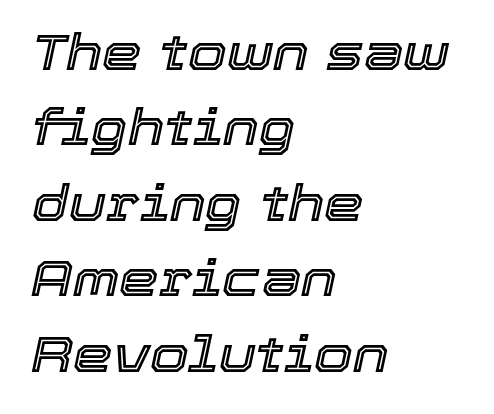
{"italic": "yes", "lean": "right", "slant_degrees": 12, "width": "normal", "x_height": "medium", "monospaced": "no", "underline": "no", "align": "left", "line_spacing": "normal", "line_spacing_ratio": 1.51, "letter_spacing": "normal", "letter_spacing_em": 0.0, "glyph_px": 50}
